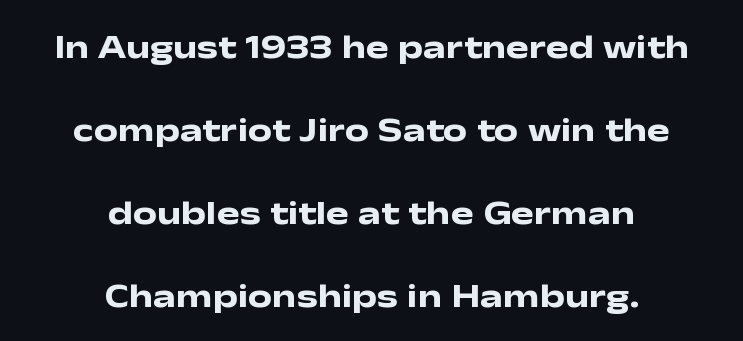
{"serif": "no", "italic": "no", "bold": "yes", "weight": "heavy", "width": "wide", "stroke_contrast": "low", "x_height": "medium", "monospaced": "no", "underline": "no", "align": "center", "line_spacing": "loose", "line_spacing_ratio": 2.44, "letter_spacing": "normal", "letter_spacing_em": 0.0, "glyph_px": 34}
